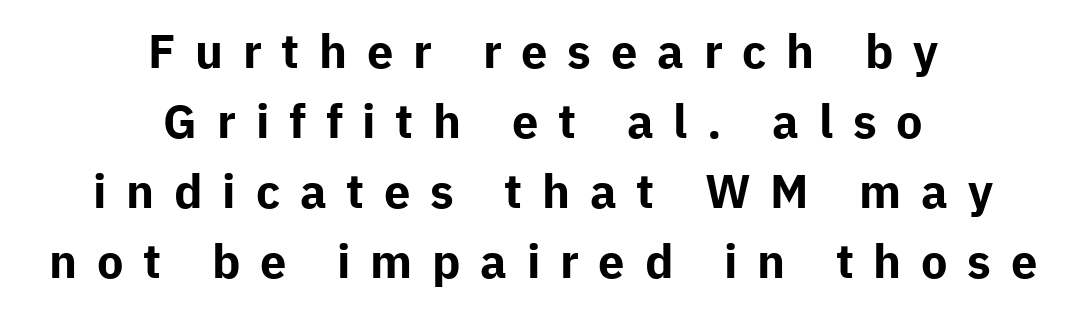
{"serif": "no", "italic": "no", "bold": "yes", "weight": "bold", "width": "normal", "stroke_contrast": "low", "x_height": "medium", "monospaced": "no", "underline": "no", "align": "center", "line_spacing": "normal", "line_spacing_ratio": 1.49, "letter_spacing": "wide", "letter_spacing_em": 0.42, "glyph_px": 47}
